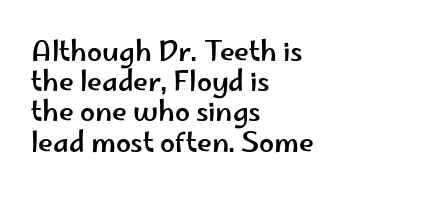
The image shows 27 px text type, upright; set left-aligned, tight line spacing (1.12x), normal letter spacing, not underlined.
